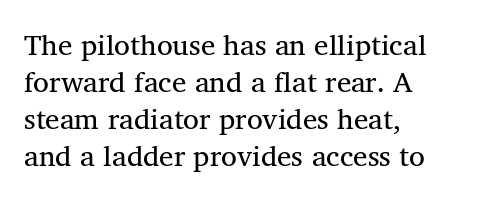
The image shows 29 px regular-weight serif type; set left-aligned, normal line spacing (1.28x), normal letter spacing, not underlined; medium stroke contrast and a medium x-height.
